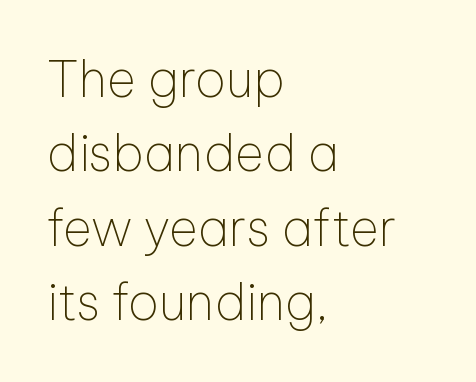
Unlike a traditional serif, this face leaves its strokes unadorned. Varying glyph widths throughout — classic text-font behaviour. The compositor pushed each line to the left boundary. The letterforms sit shoulder to shoulder at normal distance. Nothing heavy about these letters — not bold at all. The space directly below the letters is spotless.
